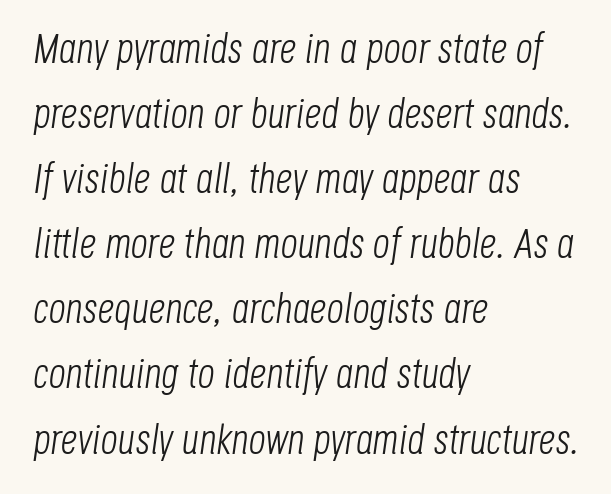
Q: Is the text bold? A: No.
Q: Is the text italic (slanted)? A: Yes, it leans right by about 8 degrees.
Q: Is the text underlined? A: No.
Q: How is the paragraph aligned? A: Left-aligned.
Q: Is the spacing between letters normal or unusually wide? A: Normal.
Q: Is the spacing between lines tight, normal or loose? A: Normal.
Q: Width (condensed, normal, or wide)? A: Condensed.
Q: Stroke contrast? A: Low.
Q: x-height? A: Large.
Q: Monospaced? A: No.
